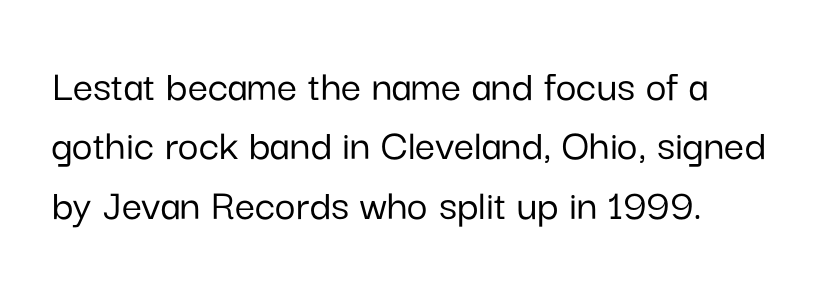
Q: Is the text italic (slanted)? A: No, it is upright.
Q: Is the typeface a serif or a sans-serif typeface? A: Sans-serif.
Q: Is the text underlined? A: No.
Q: Is the spacing between letters normal or unusually wide? A: Normal.
Q: Is the spacing between lines tight, normal or loose? A: Normal.
Q: Width (condensed, normal, or wide)? A: Normal.
Q: Stroke contrast? A: Low.
Q: x-height? A: Medium.
Q: Monospaced? A: No.
